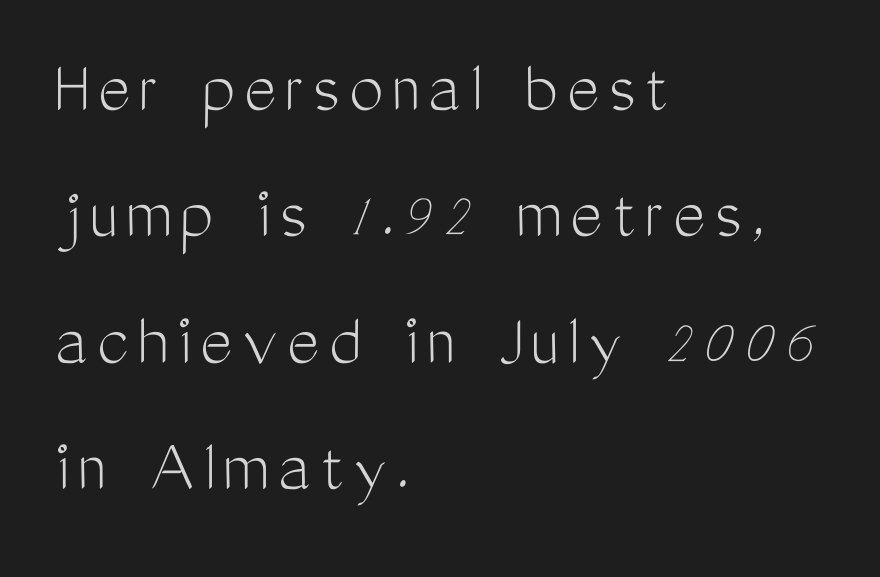
Q: Is the text bold? A: No.
Q: Is the text italic (slanted)? A: No, it is upright.
Q: Is the typeface a serif or a sans-serif typeface? A: Sans-serif.
Q: Is the text underlined? A: No.
Q: How is the paragraph aligned? A: Left-aligned.
Q: Is the spacing between lines tight, normal or loose? A: Normal.
Q: Width (condensed, normal, or wide)? A: Condensed.
Q: Stroke contrast? A: Medium.
Q: x-height? A: Medium.
Q: Monospaced? A: No.
